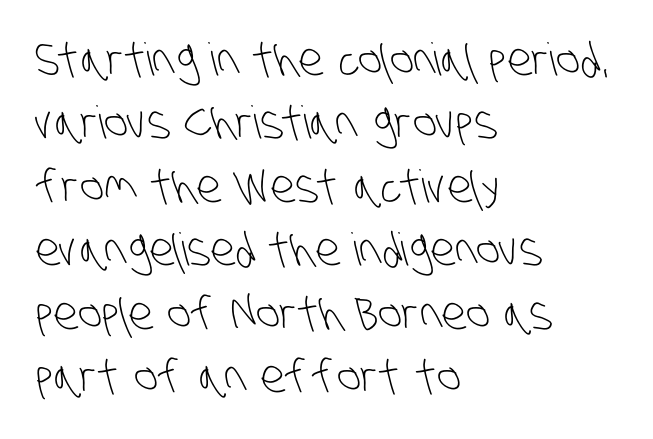
Stroke thickness stays within the range of a standard reading face or lighter. Layout note: lines flush left. What stands out about the letter spacing? Nothing — it is the standard amount. What's the leading like? Ordinary, nothing unusual. No feet cap the strokes, marking this as sans-serif type. The gap between lines stays unmarked.
